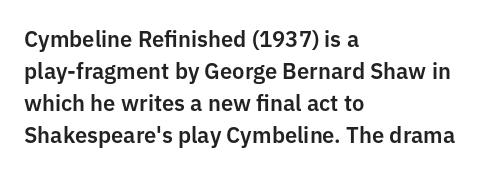
Q: Is the text italic (slanted)? A: No, it is upright.
Q: Is the text underlined? A: No.
Q: How is the paragraph aligned? A: Left-aligned.
Q: Is the spacing between letters normal or unusually wide? A: Normal.
Q: Is the spacing between lines tight, normal or loose? A: Normal.
